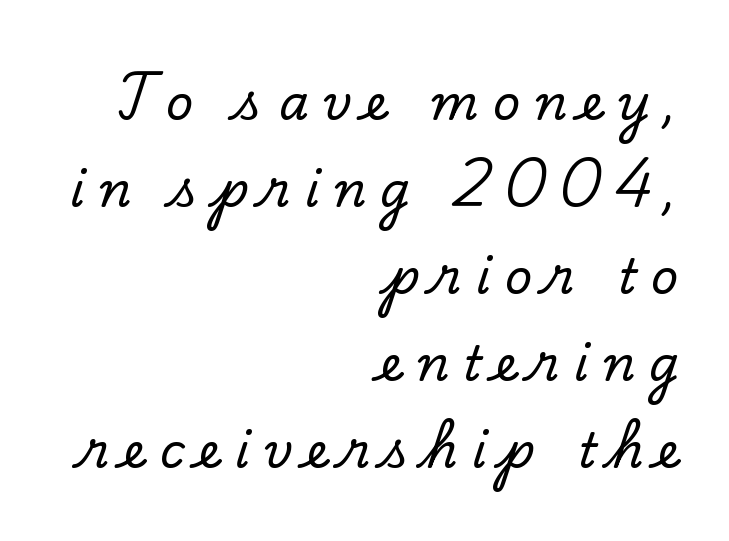
{"serif": "yes", "width": "normal", "stroke_contrast": "low", "x_height": "small", "monospaced": "no", "underline": "no", "align": "right", "line_spacing_ratio": 1.81, "letter_spacing": "wide", "letter_spacing_em": 0.3, "glyph_px": 48}
